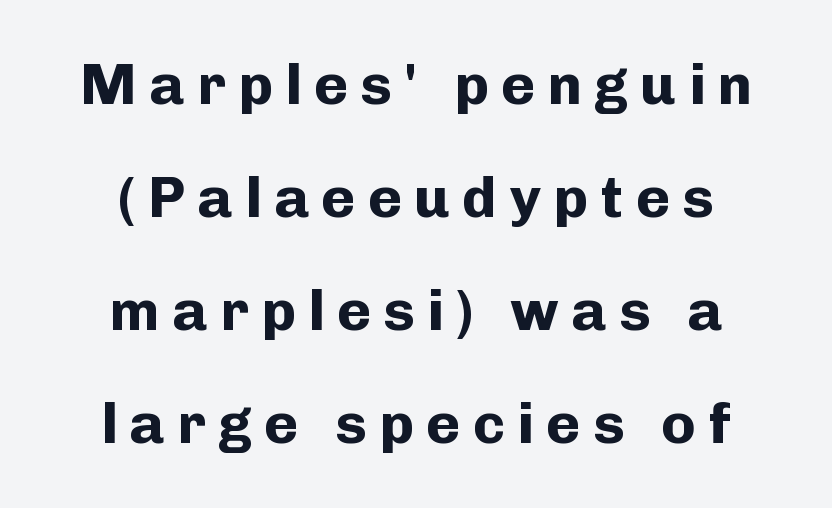
{"serif": "no", "italic": "no", "bold": "yes", "weight": "bold", "width": "normal", "stroke_contrast": "low", "x_height": "medium", "monospaced": "no", "underline": "no", "align": "center", "line_spacing": "loose", "line_spacing_ratio": 1.95, "letter_spacing": "wide", "letter_spacing_em": 0.21, "glyph_px": 58}
